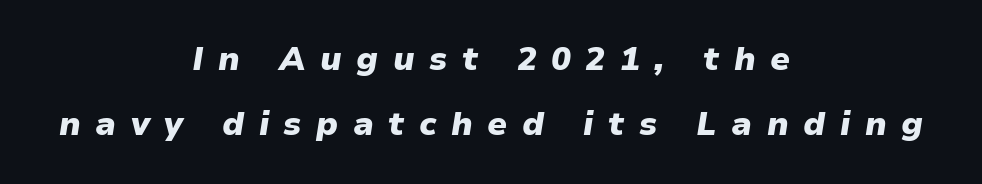
The image shows 33 px heavy type, italic (leaning right); set centered, loose line spacing (1.98x), unusually wide letter spacing (+0.44 em), not underlined; low stroke contrast and a medium x-height.
